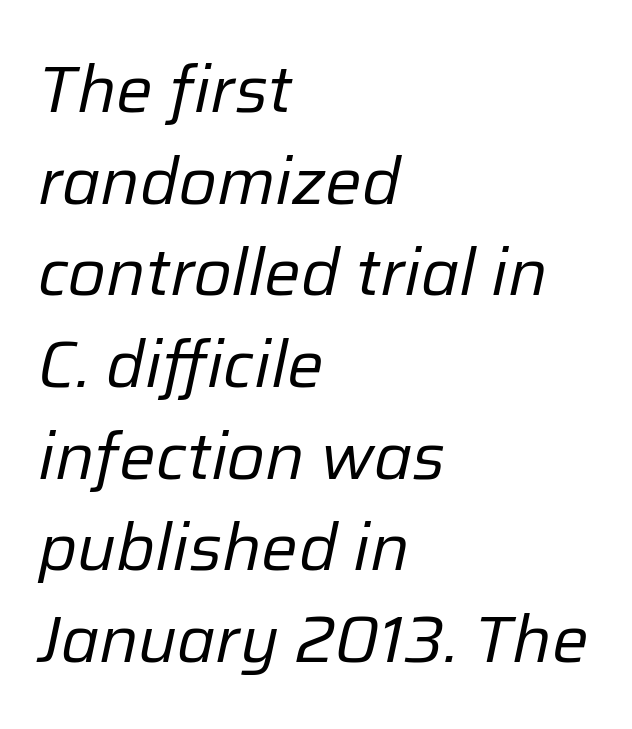
Characters are canted at an angle relative to the baseline's perpendicular. Only glyphs here, with clear space below each row. Each word holds together tightly as a unit, with standard inter-letter gaps. The characters are drawn with everyday or finer stroke widths. Normally led — the rows are evenly, conventionally spaced. These lines are rendered in a variable-pitch font.
